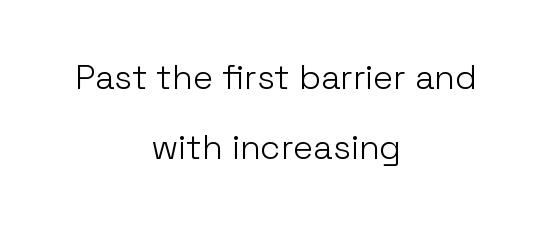
Check under the words: just untouched page. The letters stand straight up with perfectly vertical stems. Interline gaps are noticeably wide in this sample. To sum up the face: it is a sans, with no serifs. Nothing heavy about these letters — not bold at all.
